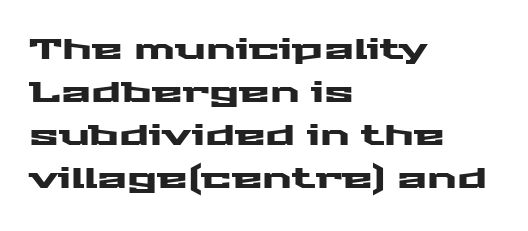
Q: Is the text italic (slanted)? A: No, it is upright.
Q: Is the typeface a serif or a sans-serif typeface? A: Sans-serif.
Q: Is the text underlined? A: No.
Q: How is the paragraph aligned? A: Left-aligned.
Q: Is the spacing between letters normal or unusually wide? A: Normal.
Q: Is the spacing between lines tight, normal or loose? A: Normal.
Q: Width (condensed, normal, or wide)? A: Wide.
Q: Stroke contrast? A: Medium.
Q: x-height? A: Medium.
Q: Monospaced? A: No.
